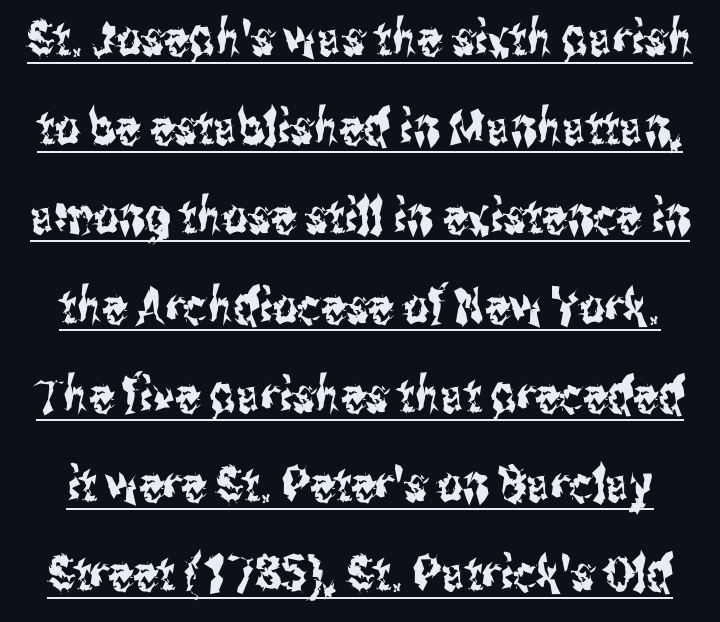
The image shows 49 px condensed sans-serif type, upright; set line spacing 1.82x, normal letter spacing, underlined; medium stroke contrast and a medium x-height.
